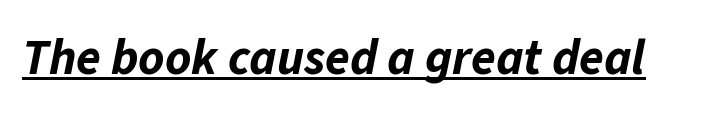
This sample uses an oblique cut, with every glyph tilted off the vertical. A dark, heavy texture on the line: the type is bold. Think of a printed novel: that variable character pitch is what you see here. Every word sits above its own underline. No extra tracking has been applied to these lines.
